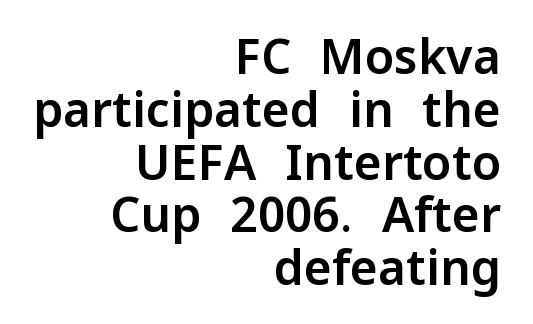
You can tell from the bare stems that sans-serif type was used. Posture: straight, roman, zero tilt. These lines stack with their right ends in a neat column. Tracking value appears to be zero — textbook default spacing.
